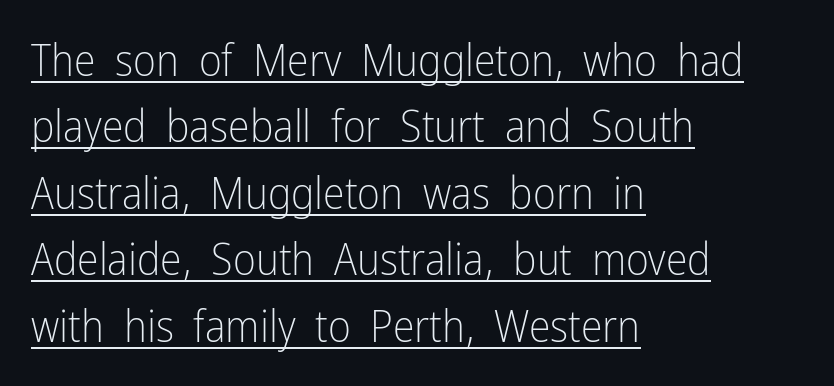
The image shows 44 px light, condensed sans-serif type, upright; set left-aligned, normal line spacing (1.51x), normal letter spacing, underlined; low stroke contrast and a medium x-height.
